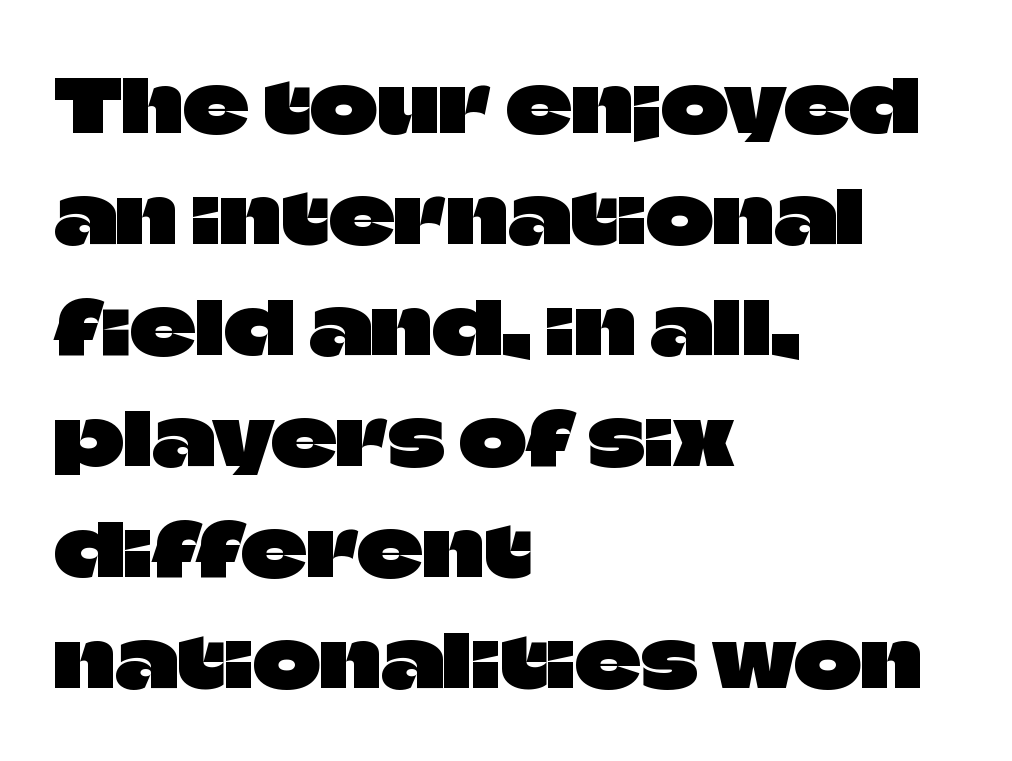
{"serif": "no", "italic": "no", "width": "normal", "stroke_contrast": "low", "x_height": "large", "monospaced": "no", "underline": "no", "align": "left", "line_spacing": "normal", "line_spacing_ratio": 1.52, "letter_spacing": "normal", "letter_spacing_em": 0.0, "glyph_px": 73}
